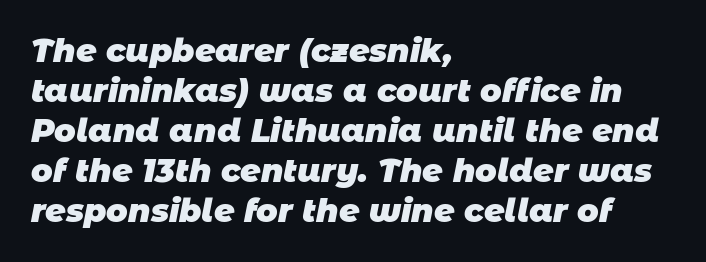
Q: Is the text bold? A: Yes.
Q: Is the typeface a serif or a sans-serif typeface? A: Sans-serif.
Q: Is the text underlined? A: No.
Q: How is the paragraph aligned? A: Left-aligned.
Q: Is the spacing between letters normal or unusually wide? A: Normal.
Q: Is the spacing between lines tight, normal or loose? A: Normal.
Q: Width (condensed, normal, or wide)? A: Normal.
Q: Stroke contrast? A: Low.
Q: x-height? A: Large.
Q: Monospaced? A: No.
